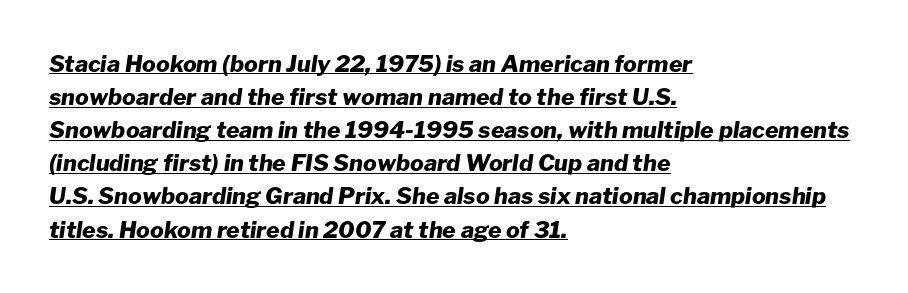
Q: Is the text bold? A: Yes.
Q: Is the text italic (slanted)? A: Yes, it leans right by about 8 degrees.
Q: Is the text underlined? A: Yes.
Q: How is the paragraph aligned? A: Left-aligned.
Q: Is the spacing between letters normal or unusually wide? A: Normal.
Q: Is the spacing between lines tight, normal or loose? A: Normal.
